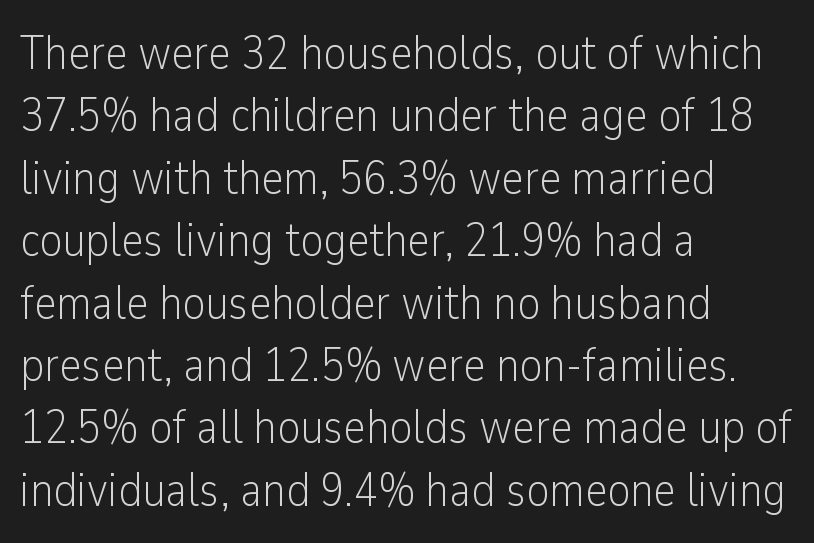
{"serif": "no", "italic": "no", "bold": "no", "weight": "light", "width": "condensed", "stroke_contrast": "low", "x_height": "medium", "monospaced": "no", "underline": "no", "align": "left", "line_spacing": "normal", "line_spacing_ratio": 1.3, "letter_spacing": "normal", "letter_spacing_em": 0.0, "glyph_px": 48}
